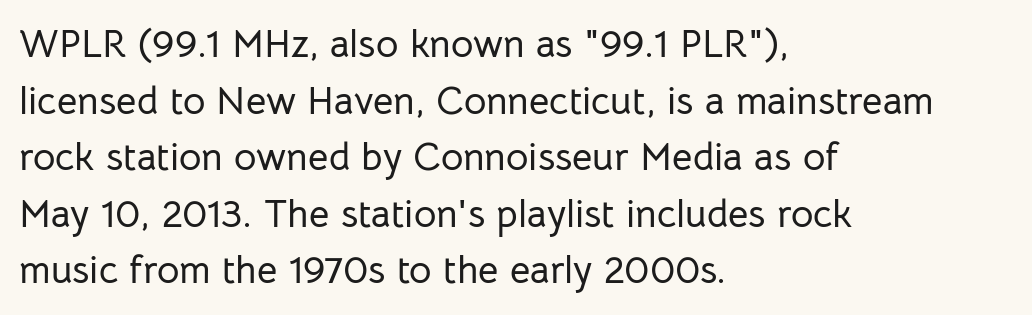
The glyphs are unaccompanied by any horizontal stroke below them. The tracking reads as untouched default to a designer's eye. Is this a sans? Yes — the strokes have no serifs. Think of a printed novel: that variable character pitch is what you see here. The typesetter chose a ragged-right arrangement here.
